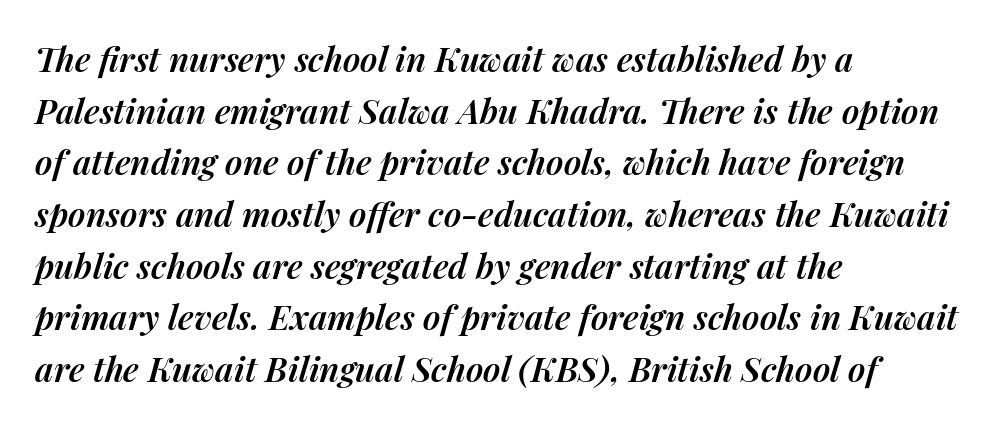
The image shows 34 px semibold type, italic (leaning right); set left-aligned, normal line spacing (1.52x), normal letter spacing, not underlined; medium stroke contrast and a medium x-height.
